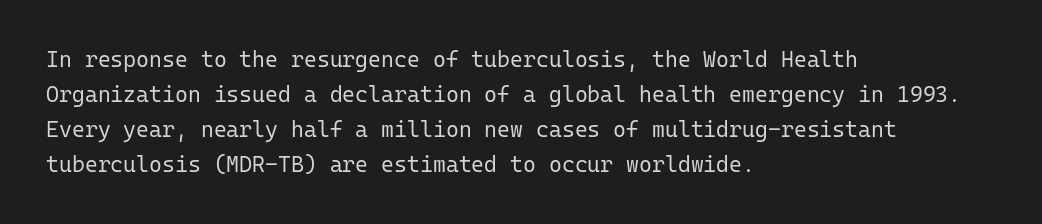
Q: Is the text bold? A: No.
Q: Is the text italic (slanted)? A: No, it is upright.
Q: Is the text underlined? A: No.
Q: How is the paragraph aligned? A: Left-aligned.
Q: Is the spacing between letters normal or unusually wide? A: Normal.
Q: Is the spacing between lines tight, normal or loose? A: Normal.
